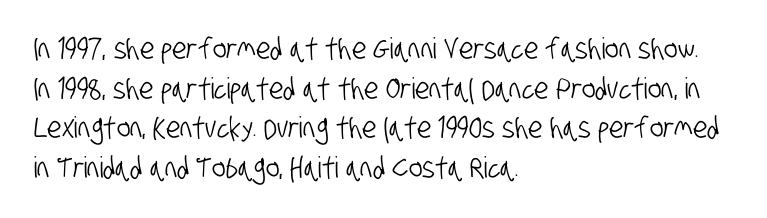
{"serif": "no", "width": "condensed", "stroke_contrast": "low", "x_height": "large", "monospaced": "no", "underline": "no", "align": "left", "line_spacing": "normal", "line_spacing_ratio": 1.37, "letter_spacing": "normal", "letter_spacing_em": 0.0, "glyph_px": 29}
